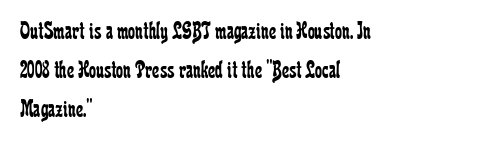
Q: Is the text bold? A: No.
Q: Is the text italic (slanted)? A: No, it is upright.
Q: Is the text underlined? A: No.
Q: How is the paragraph aligned? A: Left-aligned.
Q: Is the spacing between letters normal or unusually wide? A: Normal.
Q: Is the spacing between lines tight, normal or loose? A: Normal.
